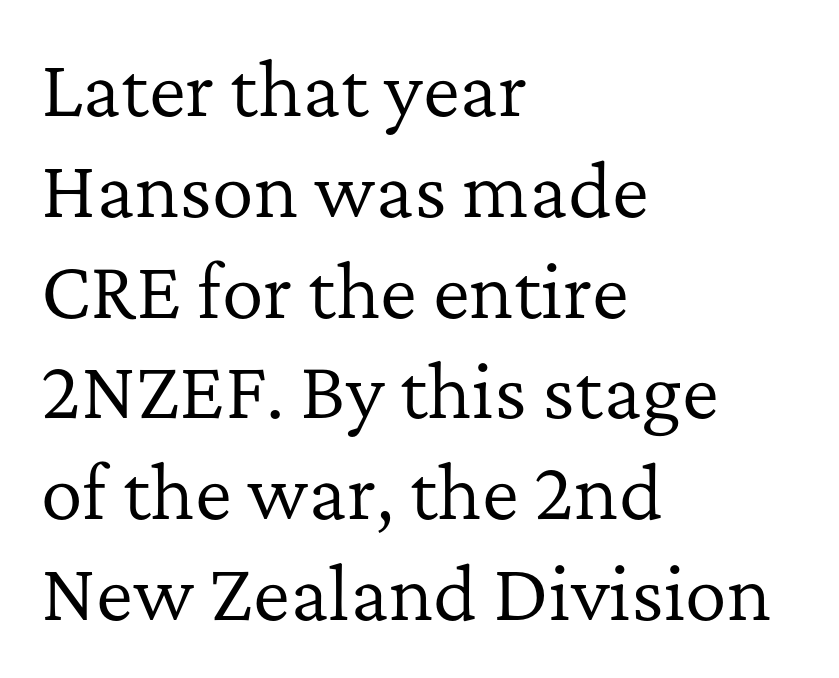
The letters advance in unequal steps, a hallmark of proportional type. Nobody drew a line under any word here. I'd call this a serif setting — the letters wear small feet. This sample uses an upright cut, with every glyph sitting square on the baseline. A light-to-regular cut is what we see here.
